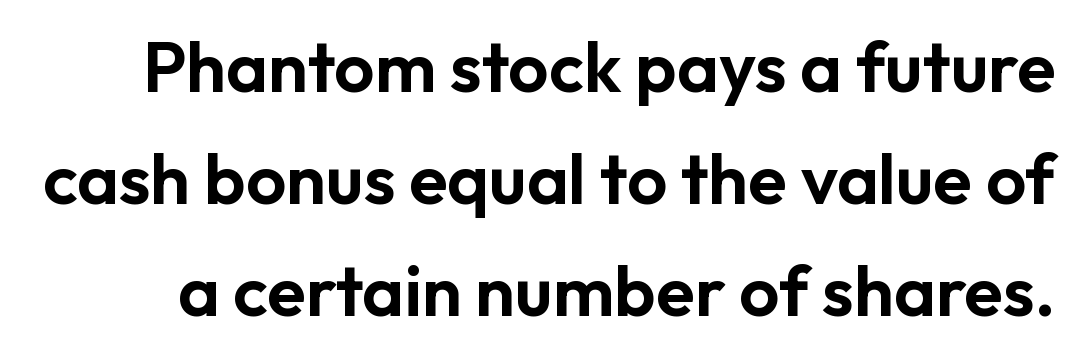
Underlining? Definitely not there. One glance says typical: line gaps are just what's usual. The passage shown has conventional tracking throughout. These lines are rendered in a variable-pitch font.
